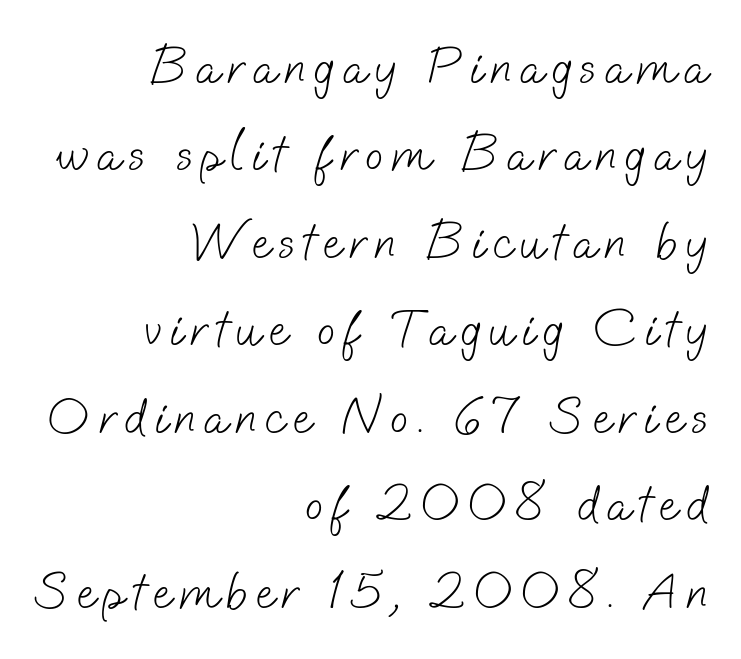
The image shows 53 px light sans-serif type; set right-aligned, normal line spacing (1.65x), not underlined; low stroke contrast and a small x-height.
